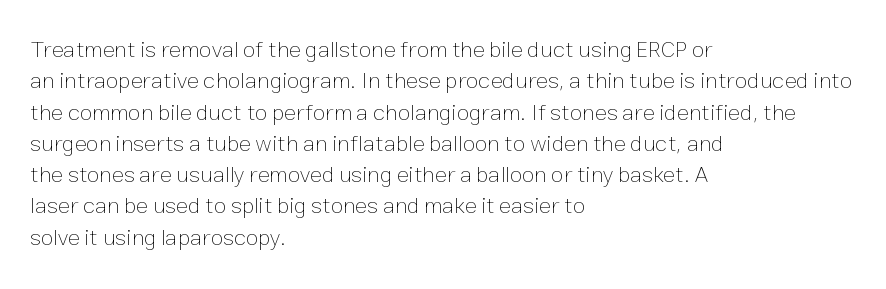
Q: Is the text bold? A: No.
Q: Is the text italic (slanted)? A: No, it is upright.
Q: Is the text underlined? A: No.
Q: How is the paragraph aligned? A: Left-aligned.
Q: Is the spacing between letters normal or unusually wide? A: Normal.
Q: Is the spacing between lines tight, normal or loose? A: Normal.
